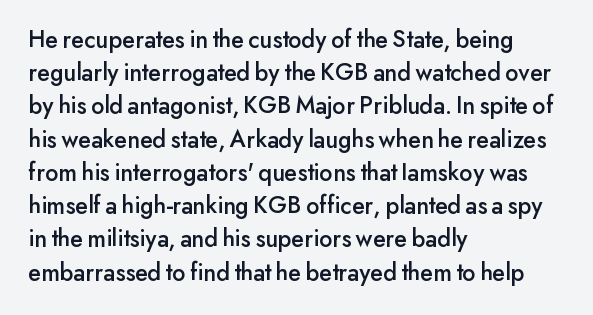
{"italic": "no", "underline": "no", "align": "left", "line_spacing": "normal", "line_spacing_ratio": 1.33, "letter_spacing": "normal", "letter_spacing_em": 0.0, "glyph_px": 25}
